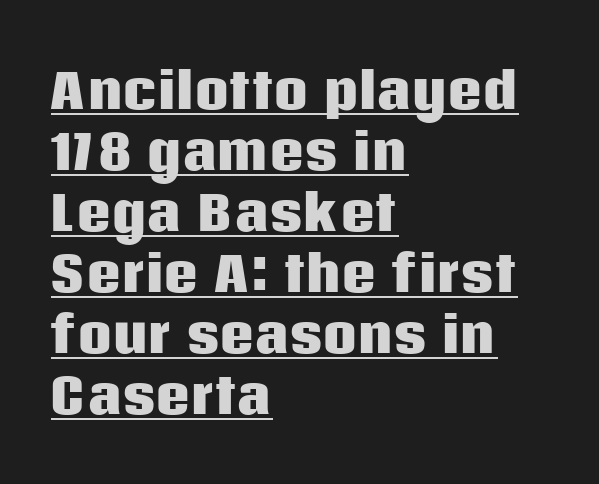
Q: Is the text bold? A: Yes.
Q: Is the text italic (slanted)? A: No, it is upright.
Q: Is the typeface a serif or a sans-serif typeface? A: Sans-serif.
Q: Is the text underlined? A: Yes.
Q: How is the paragraph aligned? A: Left-aligned.
Q: Is the spacing between letters normal or unusually wide? A: Normal.
Q: Is the spacing between lines tight, normal or loose? A: Normal.
Q: Width (condensed, normal, or wide)? A: Normal.
Q: Stroke contrast? A: Low.
Q: x-height? A: Large.
Q: Monospaced? A: No.
